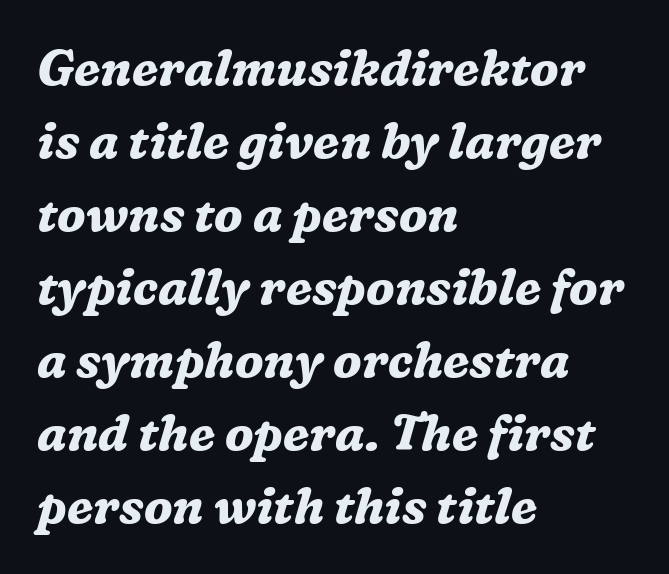
Q: Is the text bold? A: Yes.
Q: Is the text italic (slanted)? A: Yes, it leans right by about 16 degrees.
Q: Is the typeface a serif or a sans-serif typeface? A: Serif.
Q: Is the text underlined? A: No.
Q: How is the paragraph aligned? A: Left-aligned.
Q: Is the spacing between letters normal or unusually wide? A: Normal.
Q: Is the spacing between lines tight, normal or loose? A: Normal.
Q: Width (condensed, normal, or wide)? A: Normal.
Q: Stroke contrast? A: Medium.
Q: x-height? A: Medium.
Q: Monospaced? A: No.
